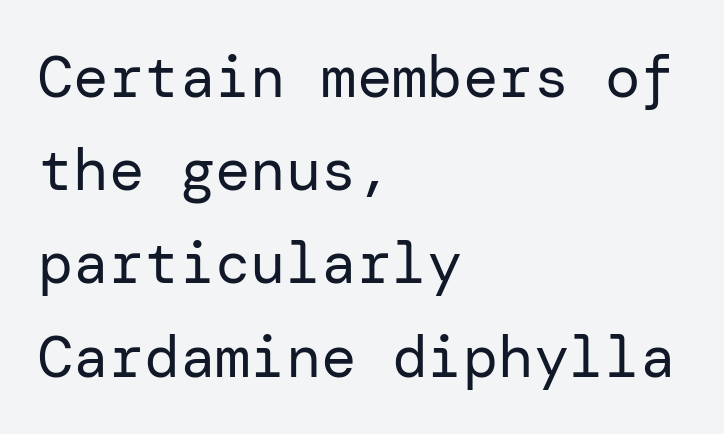
{"serif": "no", "italic": "no", "bold": "no", "weight": "regular", "width": "normal", "stroke_contrast": "low", "x_height": "medium", "underline": "no", "align": "left", "line_spacing": "normal", "line_spacing_ratio": 1.58, "letter_spacing": "normal", "letter_spacing_em": 0.0, "glyph_px": 59}
